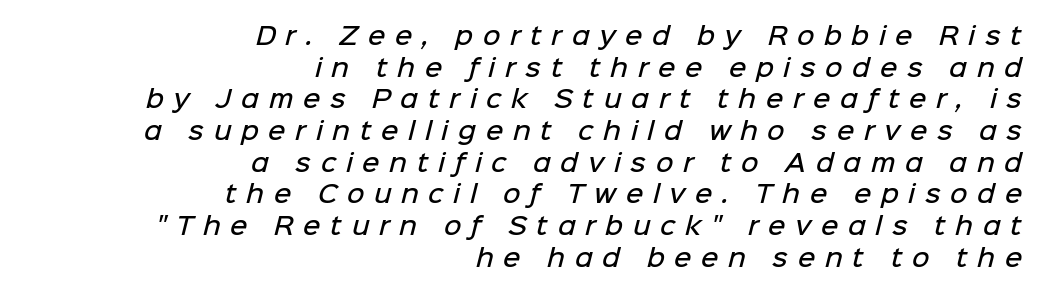
{"bold": "semi", "underline": "no", "align": "right", "line_spacing": "normal", "line_spacing_ratio": 1.32, "letter_spacing": "wide", "letter_spacing_em": 0.4, "glyph_px": 24}
